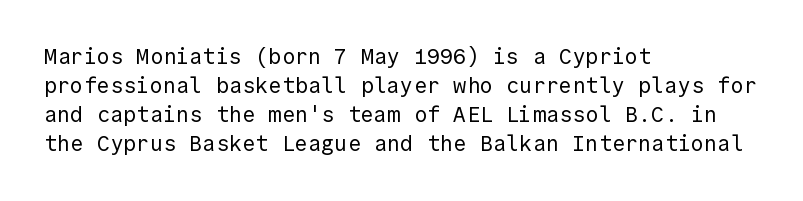
The image shows 22 px text type, upright; set left-aligned, normal line spacing (1.32x), normal letter spacing, not underlined.
